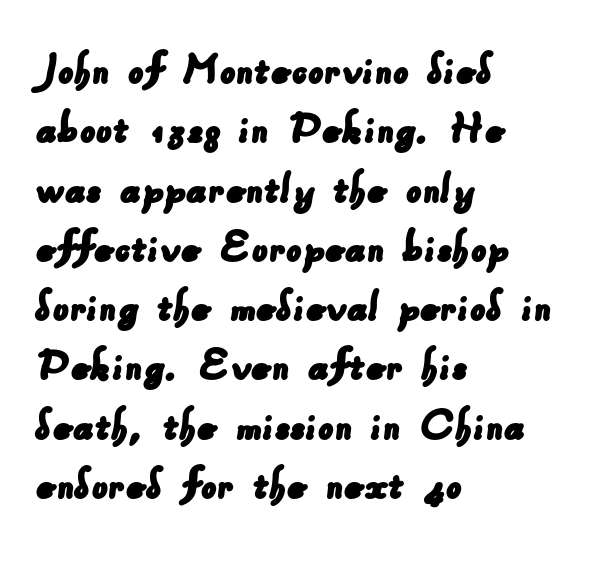
The image shows 49 px sans-serif type; set left-aligned, line spacing 1.21x, normal letter spacing, not underlined; low stroke contrast and a small x-height.
